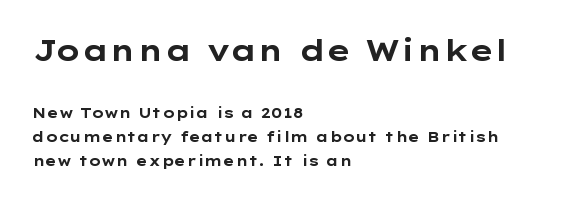
Short and long lines alike share a common starting point at left. The zone under the glyphs is completely vacant. The earlier block is typeset at a bigger size than the later block. Leading: standard. The passage shown has conventional tracking throughout.
